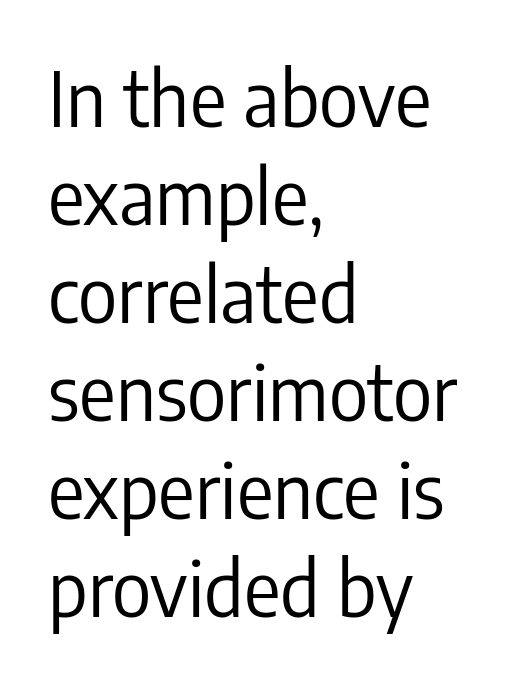
Q: Is the text bold? A: No.
Q: Is the text italic (slanted)? A: No, it is upright.
Q: Is the typeface a serif or a sans-serif typeface? A: Sans-serif.
Q: Is the text underlined? A: No.
Q: How is the paragraph aligned? A: Left-aligned.
Q: Is the spacing between letters normal or unusually wide? A: Normal.
Q: Is the spacing between lines tight, normal or loose? A: Normal.
Q: Width (condensed, normal, or wide)? A: Condensed.
Q: Stroke contrast? A: Low.
Q: x-height? A: Medium.
Q: Monospaced? A: No.
